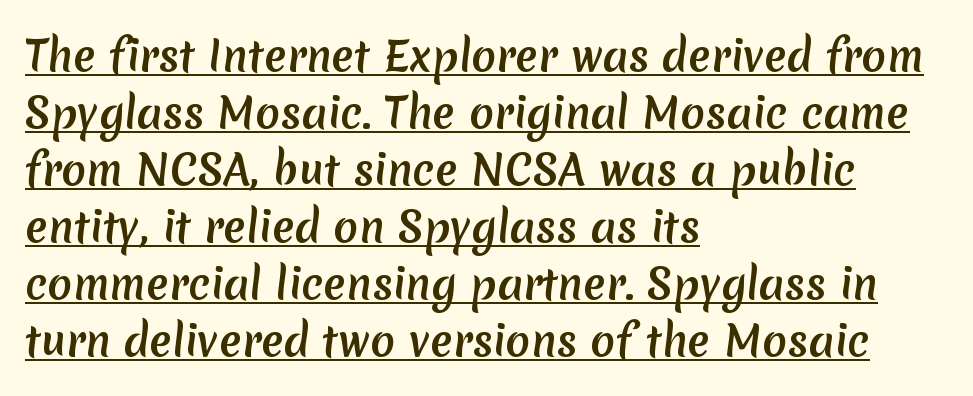
The tracking reads as untouched default to a designer's eye. A typesetter would label this face a sans. Honestly, the row spacing looks completely unremarkable. Quick note: underline on. Which margin do the lines hug? The left one — the right edge is uneven. Note the varied advance widths — an 'i' is clearly narrower than an 'm'.
